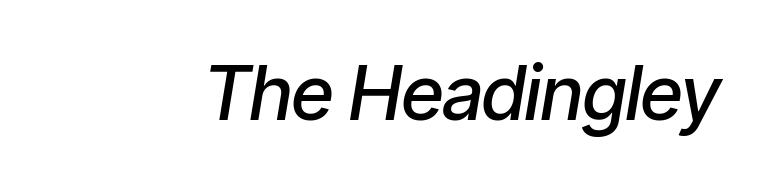
{"italic": "yes", "lean": "right", "slant_degrees": 9, "bold": "semi", "weight": "semibold", "width": "condensed", "stroke_contrast": "low", "x_height": "medium", "monospaced": "no", "underline": "no", "letter_spacing": "normal", "letter_spacing_em": 0.0, "glyph_px": 75}
